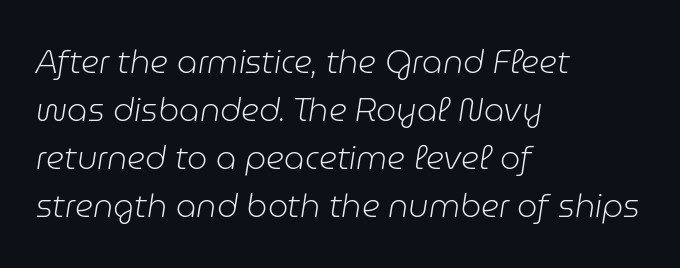
The space between consecutive lines is moderate. Check under the words: just untouched page. The rendering uses natural spacing where letterforms have individual widths. Would a proofreader flag this as italicized? Yes. The tracking reads as untouched default to a designer's eye. The characters are drawn with everyday or finer stroke widths.
